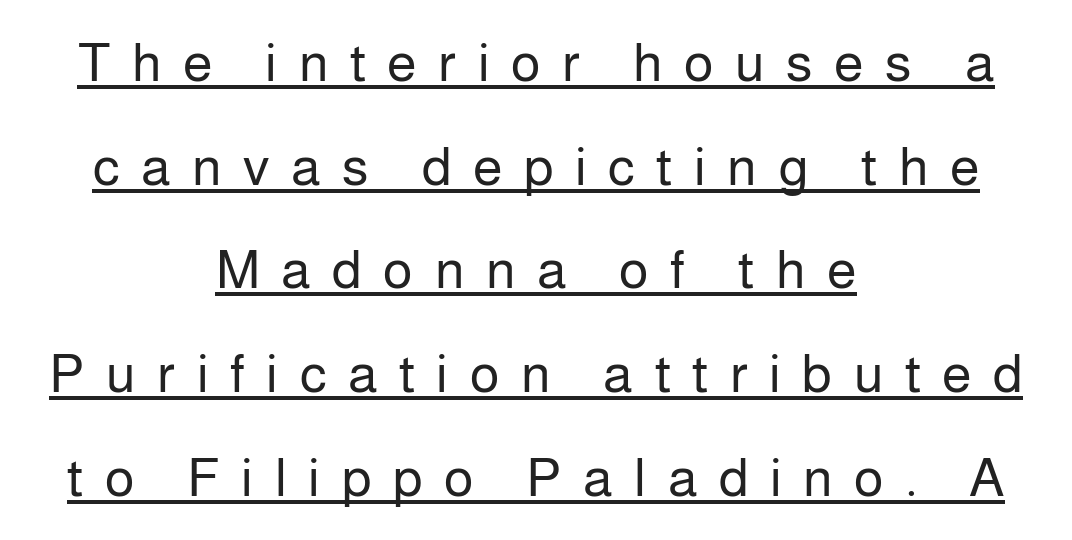
The image shows 54 px regular-weight sans-serif type, upright; set centered, loose line spacing (1.92x), unusually wide letter spacing (+0.4 em), underlined; low stroke contrast and a medium x-height.
